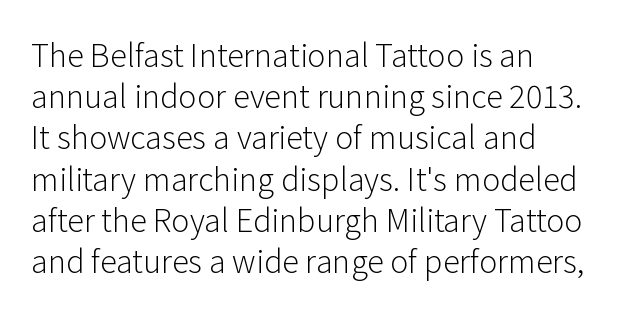
Nothing heavy about these letters — not bold at all. Short note: letters normally spaced. Are there feet on the stems? There aren't — it's a sans. Spacing verdict: proportional, widths tailored to each character.
